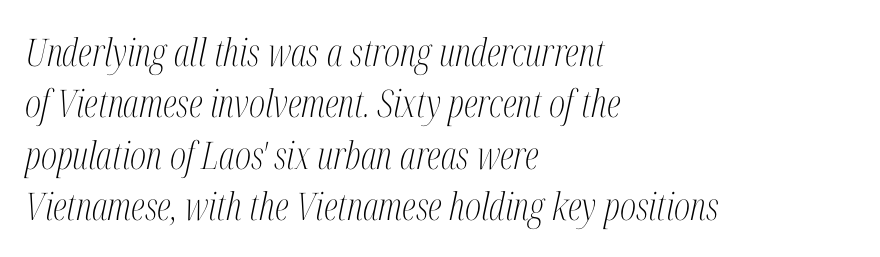
The image shows 38 px light, condensed serif type, italic (leaning right); set left-aligned, normal line spacing (1.35x), normal letter spacing, not underlined; medium stroke contrast and a medium x-height.
